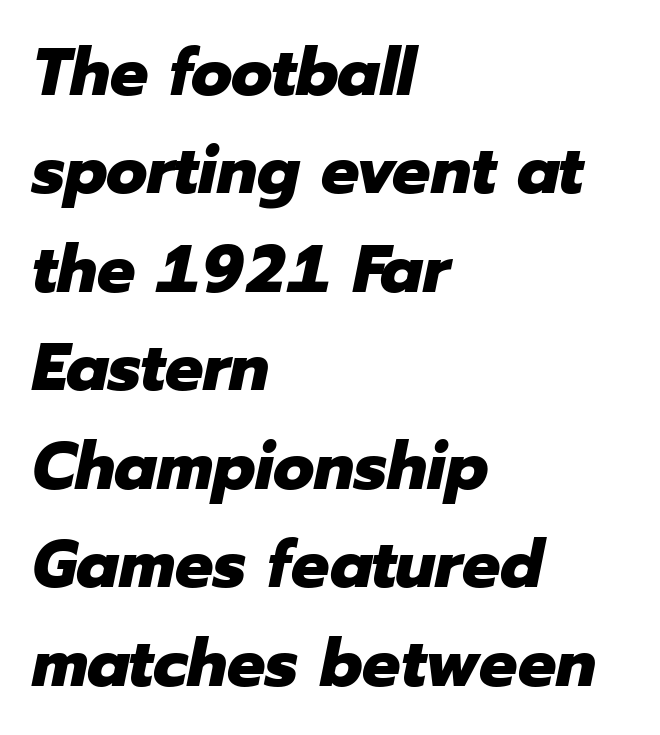
Each glyph is drawn with heavy, bold strokes. The text block is weighted toward the left margin, trailing off unevenly rightward. Evenly set lines give the paragraph a standard silhouette. Just letters on the line, the space beneath them empty. When letters slant like this, we call the style italic. Character widths vary here, with narrow letters taking less room than wide ones.
